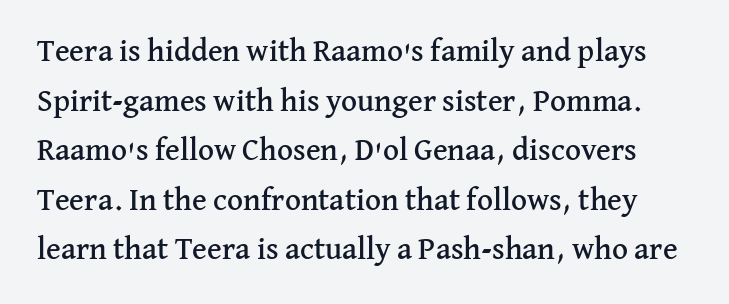
The image shows 31 px serif type, upright; set normal line spacing (1.6x), normal letter spacing, not underlined; medium stroke contrast and a medium x-height.
